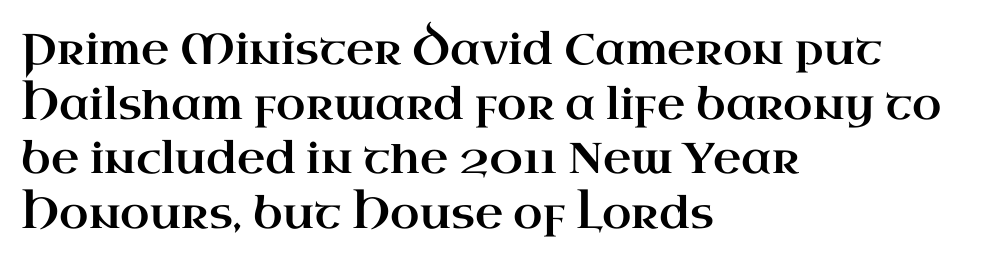
Q: Is the text italic (slanted)? A: No, it is upright.
Q: Is the typeface a serif or a sans-serif typeface? A: Serif.
Q: Is the text underlined? A: No.
Q: How is the paragraph aligned? A: Left-aligned.
Q: Is the spacing between letters normal or unusually wide? A: Normal.
Q: Is the spacing between lines tight, normal or loose? A: Normal.
Q: Width (condensed, normal, or wide)? A: Wide.
Q: Stroke contrast? A: High.
Q: x-height? A: Small.
Q: Monospaced? A: No.
